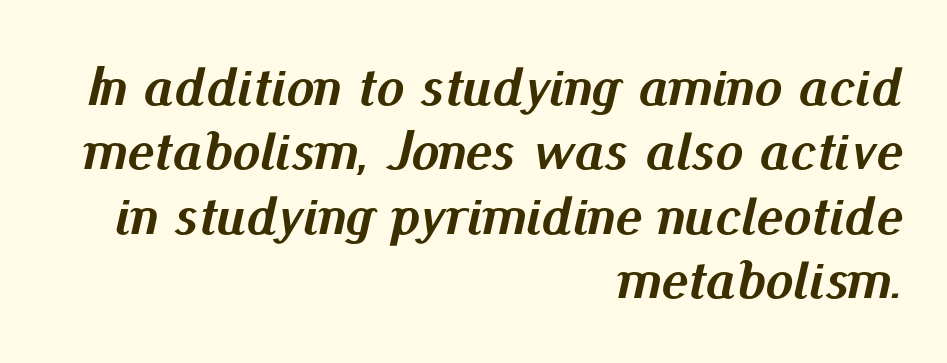
{"italic": "yes", "lean": "right", "slant_degrees": 13, "bold": "yes", "weight": "semibold", "width": "normal", "stroke_contrast": "medium", "x_height": "small", "monospaced": "no", "underline": "no", "align": "right", "line_spacing": "tight", "line_spacing_ratio": 1.15, "letter_spacing": "normal", "letter_spacing_em": 0.0, "glyph_px": 56}
